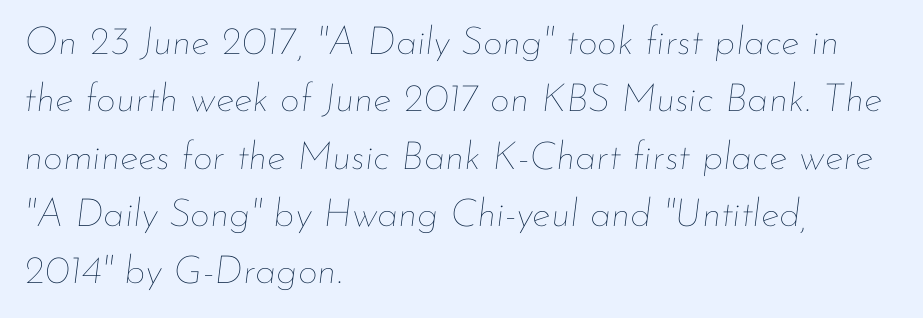
Q: Is the text bold? A: No.
Q: Is the text italic (slanted)? A: Yes, it leans right by about 7 degrees.
Q: Is the text underlined? A: No.
Q: How is the paragraph aligned? A: Left-aligned.
Q: Is the spacing between letters normal or unusually wide? A: Normal.
Q: Is the spacing between lines tight, normal or loose? A: Normal.
Q: Width (condensed, normal, or wide)? A: Normal.
Q: Stroke contrast? A: Low.
Q: x-height? A: Small.
Q: Monospaced? A: No.
